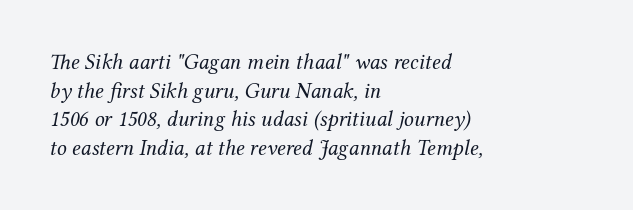
Q: Is the text bold? A: No.
Q: Is the text italic (slanted)? A: Yes, it leans right by about 12 degrees.
Q: Is the text underlined? A: No.
Q: How is the paragraph aligned? A: Left-aligned.
Q: Is the spacing between letters normal or unusually wide? A: Normal.
Q: Is the spacing between lines tight, normal or loose? A: Normal.
